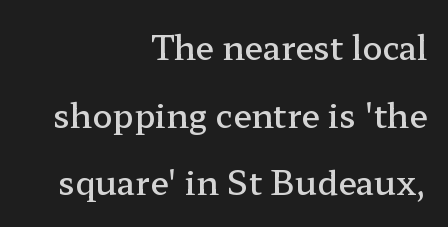
Q: Is the text bold? A: Semi-bold.
Q: Is the text italic (slanted)? A: No, it is upright.
Q: Is the typeface a serif or a sans-serif typeface? A: Serif.
Q: Is the text underlined? A: No.
Q: How is the paragraph aligned? A: Right-aligned.
Q: Is the spacing between letters normal or unusually wide? A: Normal.
Q: Is the spacing between lines tight, normal or loose? A: Loose.
Q: Width (condensed, normal, or wide)? A: Wide.
Q: Stroke contrast? A: Low.
Q: x-height? A: Medium.
Q: Monospaced? A: No.
